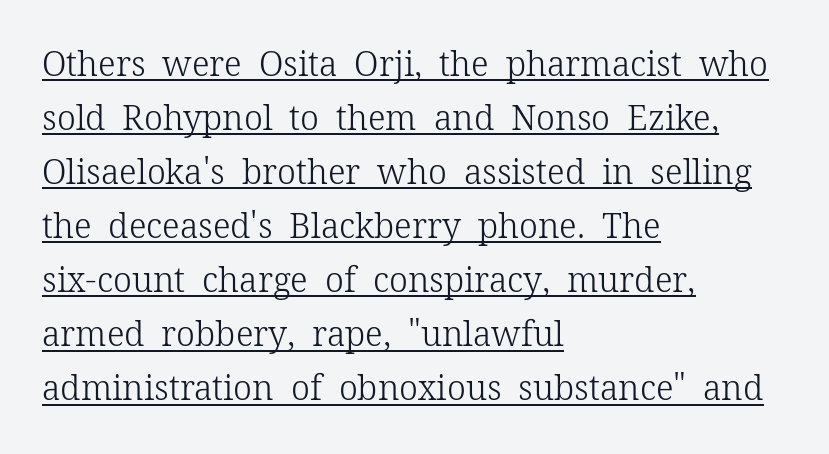
A quiet, ordinary-to-light weight characterises the typeface. The block of text has a typical density, with ordinary space between rows. Compared with typical body copy, the letter spacing here is the same. Examine the stroke ends and you'll spot serifs. In terms of posture, this sample is upright.
